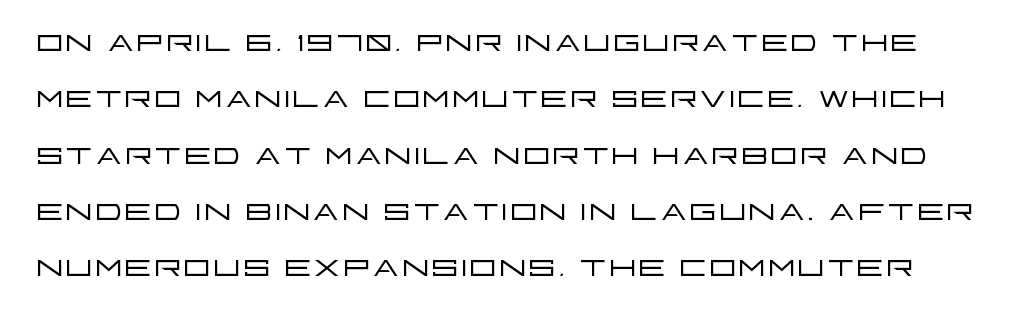
Q: Is the text bold? A: No.
Q: Is the text italic (slanted)? A: No, it is upright.
Q: Is the typeface a serif or a sans-serif typeface? A: Sans-serif.
Q: Is the text underlined? A: No.
Q: Is the spacing between letters normal or unusually wide? A: Normal.
Q: Is the spacing between lines tight, normal or loose? A: Normal.
Q: Width (condensed, normal, or wide)? A: Wide.
Q: Stroke contrast? A: Low.
Q: x-height? A: Large.
Q: Monospaced? A: No.
